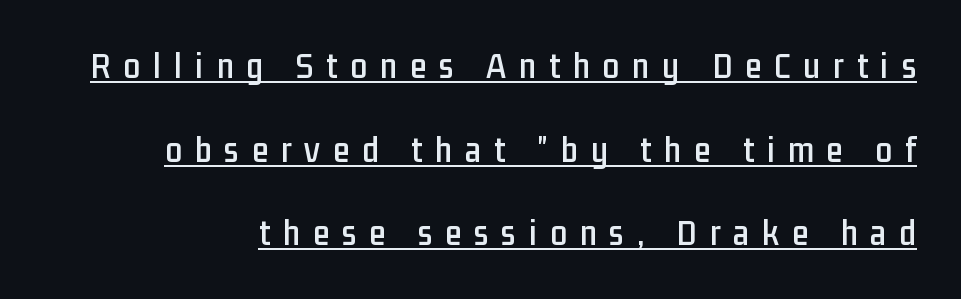
Q: Is the text italic (slanted)? A: No, it is upright.
Q: Is the typeface a serif or a sans-serif typeface? A: Sans-serif.
Q: Is the text underlined? A: Yes.
Q: Is the spacing between letters normal or unusually wide? A: Unusually wide.
Q: Is the spacing between lines tight, normal or loose? A: Loose.
Q: Width (condensed, normal, or wide)? A: Condensed.
Q: Stroke contrast? A: Low.
Q: x-height? A: Medium.
Q: Monospaced? A: No.
